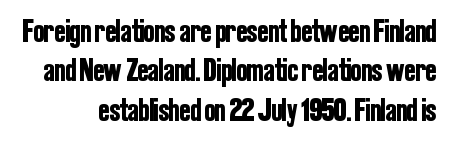
{"serif": "no", "italic": "no", "width": "condensed", "stroke_contrast": "low", "x_height": "medium", "monospaced": "no", "underline": "no", "line_spacing_ratio": 1.23, "letter_spacing": "normal", "letter_spacing_em": 0.0, "glyph_px": 32}
